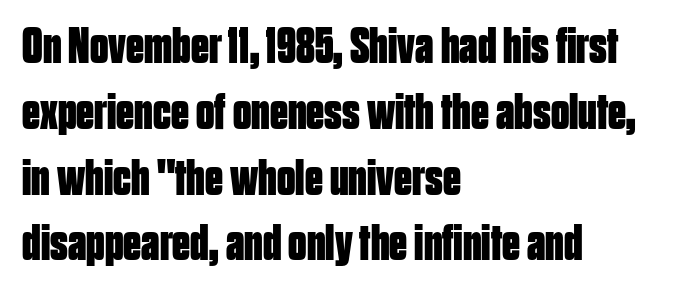
Q: Is the text bold? A: Yes.
Q: Is the text italic (slanted)? A: No, it is upright.
Q: Is the typeface a serif or a sans-serif typeface? A: Sans-serif.
Q: Is the text underlined? A: No.
Q: How is the paragraph aligned? A: Left-aligned.
Q: Is the spacing between letters normal or unusually wide? A: Normal.
Q: Is the spacing between lines tight, normal or loose? A: Normal.
Q: Width (condensed, normal, or wide)? A: Condensed.
Q: Stroke contrast? A: Low.
Q: x-height? A: Large.
Q: Monospaced? A: No.
